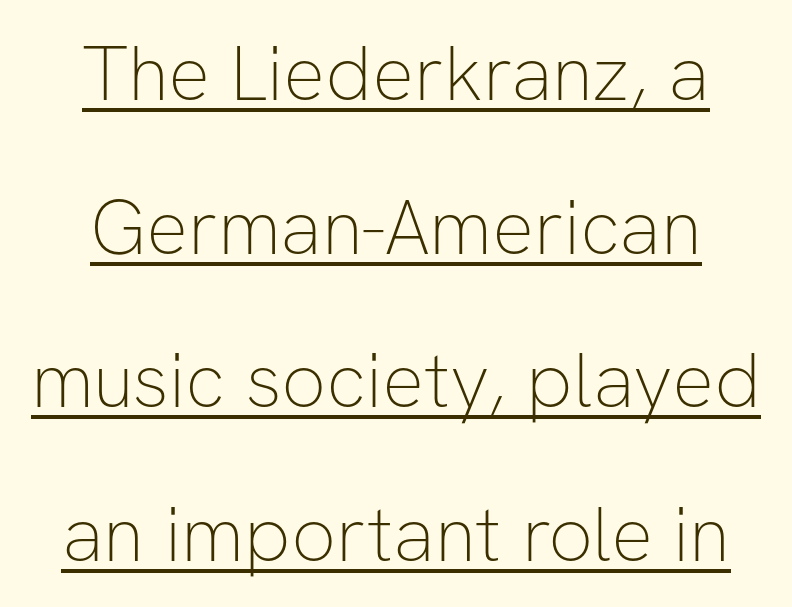
Q: Is the text bold? A: No.
Q: Is the text italic (slanted)? A: No, it is upright.
Q: Is the typeface a serif or a sans-serif typeface? A: Sans-serif.
Q: Is the text underlined? A: Yes.
Q: How is the paragraph aligned? A: Centered.
Q: Is the spacing between letters normal or unusually wide? A: Normal.
Q: Is the spacing between lines tight, normal or loose? A: Loose.
Q: Width (condensed, normal, or wide)? A: Normal.
Q: Stroke contrast? A: Low.
Q: x-height? A: Medium.
Q: Monospaced? A: No.
